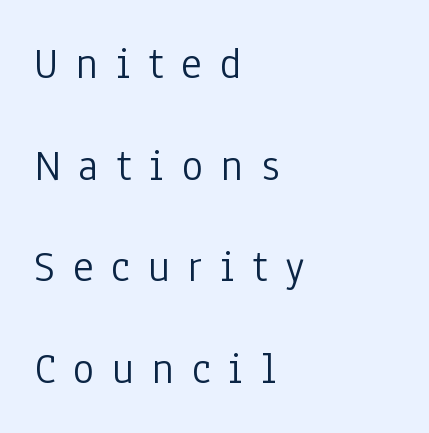
The image shows 45 px light, condensed sans-serif type, upright; set left-aligned, loose line spacing (2.26x), unusually wide letter spacing (+0.4 em), not underlined; low stroke contrast and a medium x-height.
